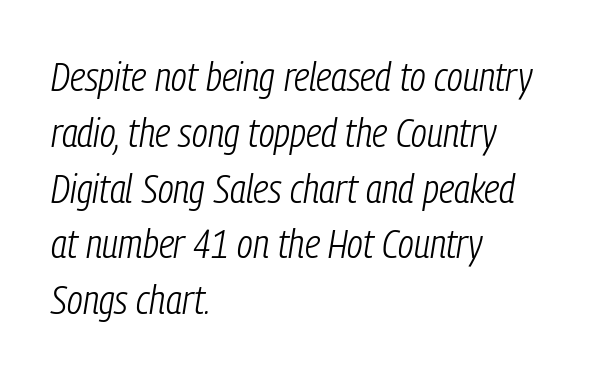
Underline: absent. The typography opts for an oblique posture over an upright one. The setting favours the left margin, as ordinary paragraphs usually do. These lines are rendered in a variable-pitch font. Honestly, the row spacing looks completely unremarkable.
